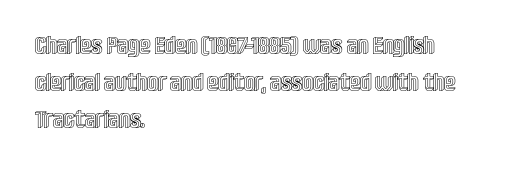
{"italic": "no", "underline": "no", "align": "left", "line_spacing": "normal", "line_spacing_ratio": 1.48, "letter_spacing": "normal", "letter_spacing_em": 0.0, "glyph_px": 25}
